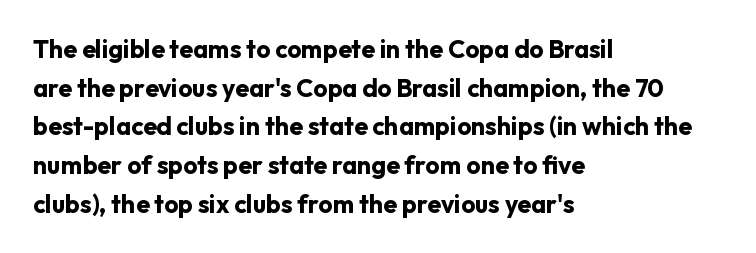
Lines of text with bare space underneath. Default kerning and tracking; the words read as compact shapes. Typeset ragged right — the left edge is the straight one. Regarding leading, the lines here are spaced in the standard way. Every stem runs plumb, perpendicular to the baseline.
